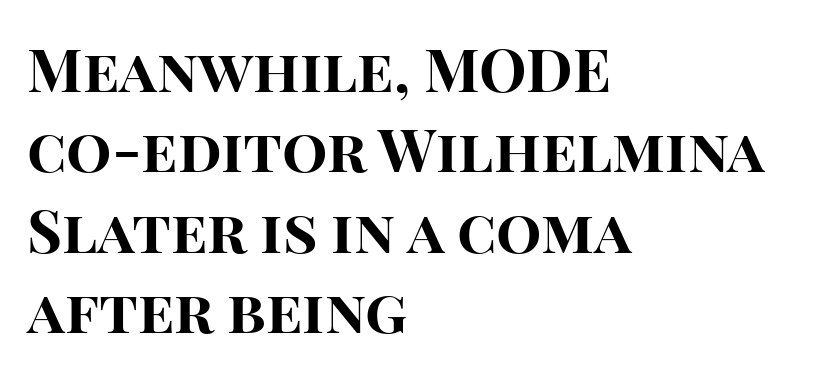
The image shows 60 px bold sans-serif type, upright; set left-aligned, normal line spacing (1.34x), normal letter spacing, not underlined; high stroke contrast and a large x-height.
